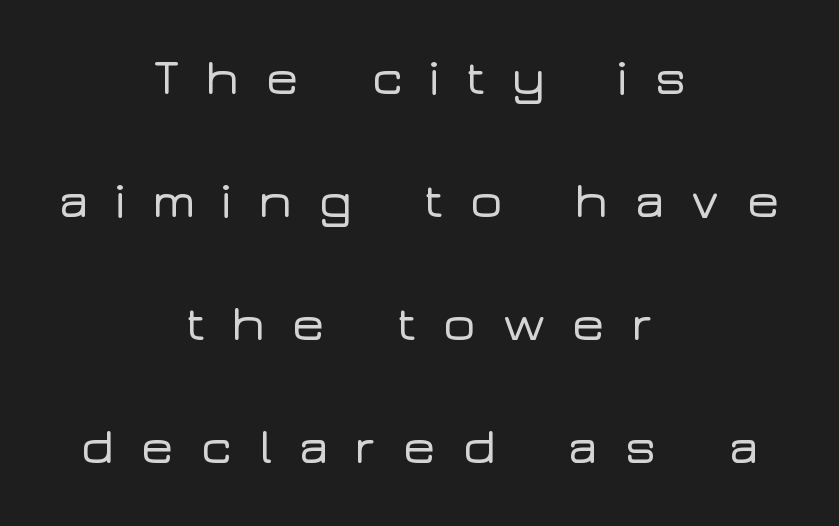
{"serif": "no", "italic": "no", "width": "wide", "stroke_contrast": "low", "x_height": "medium", "monospaced": "no", "underline": "no", "align": "center", "line_spacing": "loose", "line_spacing_ratio": 2.41, "letter_spacing": "wide", "letter_spacing_em": 0.49, "glyph_px": 51}
